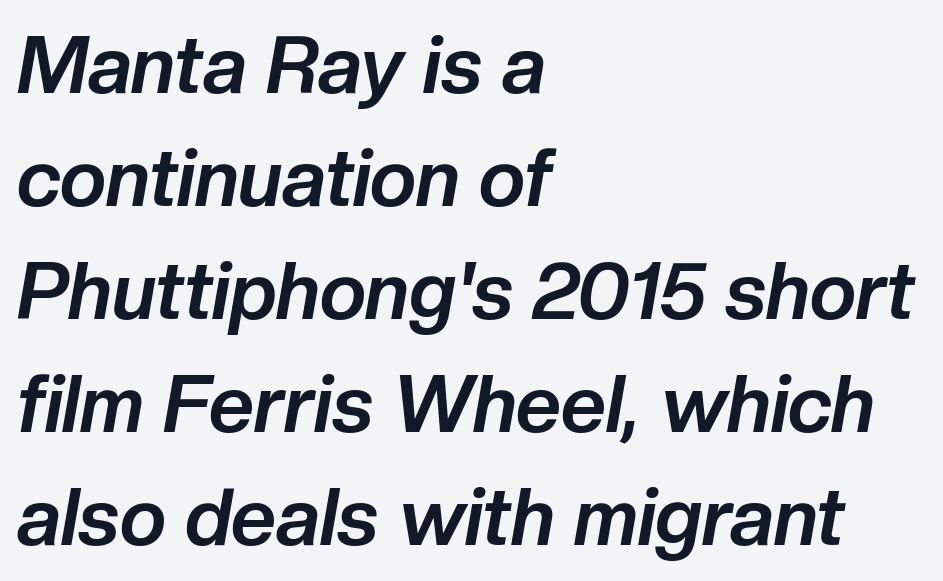
Q: Is the text bold? A: Yes.
Q: Is the text italic (slanted)? A: Yes, it leans right by about 10 degrees.
Q: Is the text underlined? A: No.
Q: How is the paragraph aligned? A: Left-aligned.
Q: Is the spacing between letters normal or unusually wide? A: Normal.
Q: Is the spacing between lines tight, normal or loose? A: Normal.
Q: Width (condensed, normal, or wide)? A: Normal.
Q: Stroke contrast? A: Low.
Q: x-height? A: Medium.
Q: Monospaced? A: No.
